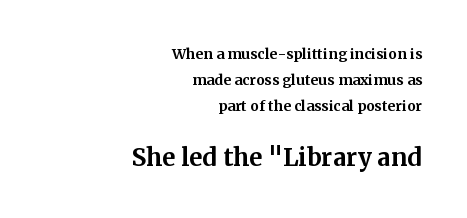
The specimen omits any rule beneath the text block's lines. The strokes are fattened all the way to bold. Which of the two is more prominent by size? The second, at the bottom. It's the straight-up-and-down kind of type. The ragged edge is on the left, which tells us the setting is flush right. A typesetter would call this zero additional tracking.
